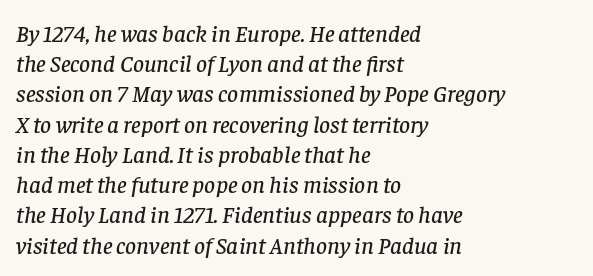
Q: Is the text italic (slanted)? A: Yes, it leans right by about 8 degrees.
Q: Is the text underlined? A: No.
Q: How is the paragraph aligned? A: Left-aligned.
Q: Is the spacing between letters normal or unusually wide? A: Normal.
Q: Is the spacing between lines tight, normal or loose? A: Normal.
